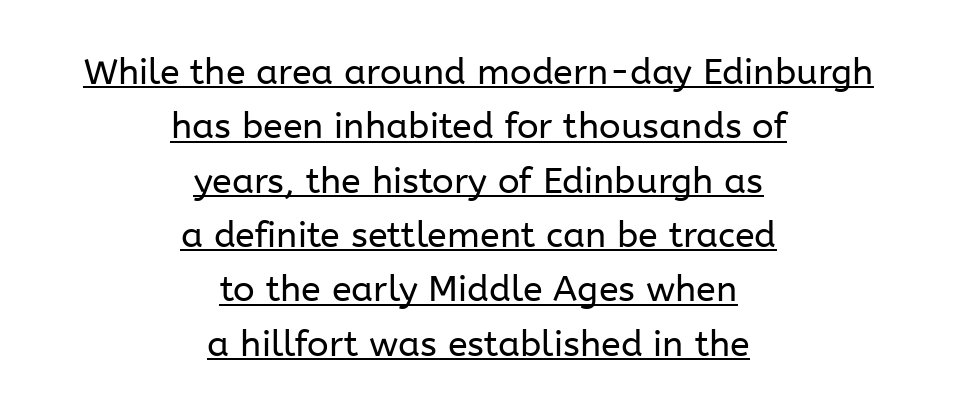
Q: Is the text bold? A: No.
Q: Is the text italic (slanted)? A: No, it is upright.
Q: Is the typeface a serif or a sans-serif typeface? A: Sans-serif.
Q: Is the text underlined? A: Yes.
Q: How is the paragraph aligned? A: Centered.
Q: Is the spacing between letters normal or unusually wide? A: Normal.
Q: Is the spacing between lines tight, normal or loose? A: Normal.
Q: Width (condensed, normal, or wide)? A: Normal.
Q: Stroke contrast? A: Low.
Q: x-height? A: Medium.
Q: Monospaced? A: No.
